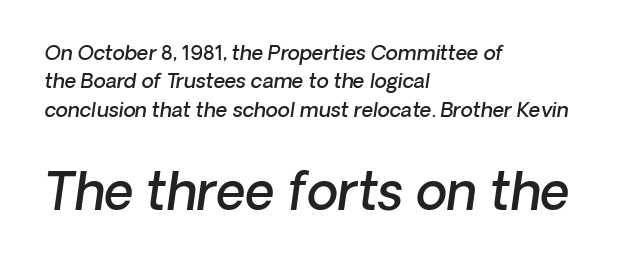
The image shows 51 px semibold sans-serif type; set left-aligned, normal line spacing (1.42x), normal letter spacing, not underlined; the second (bottom) block is 2.55x larger; low stroke contrast and a medium x-height.
